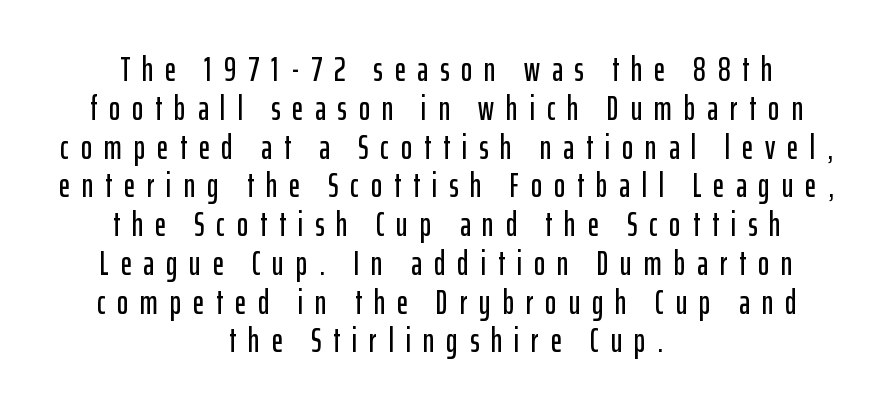
What's the leading like? Squeezed, with rows nearly overlapping. A sans-serif font was chosen for this passage. Tall strokes in this sample are plumb rather than angled. Has an underline been added? It has not. Students, note that the glyphs here are deliberately spaced far apart. Looks like regular typesetting: each glyph gets only the width it needs.
